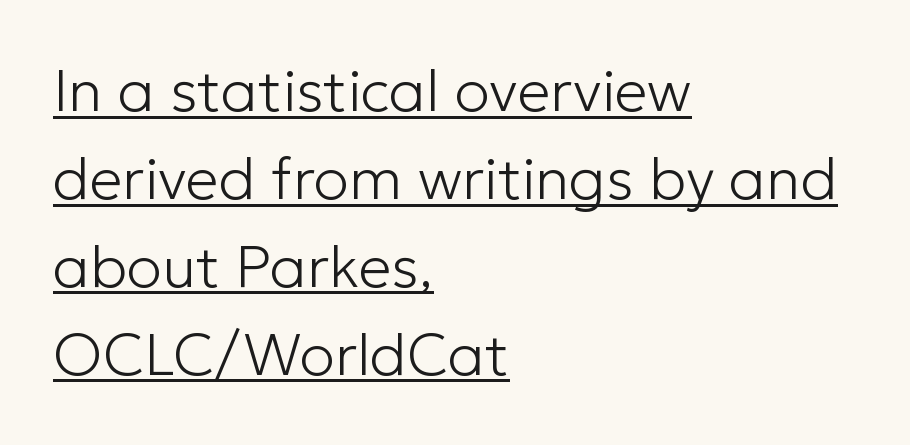
{"serif": "no", "italic": "no", "bold": "no", "weight": "light", "width": "normal", "stroke_contrast": "low", "x_height": "medium", "monospaced": "no", "underline": "yes", "align": "left", "line_spacing": "normal", "line_spacing_ratio": 1.49, "letter_spacing": "normal", "letter_spacing_em": 0.0, "glyph_px": 59}
